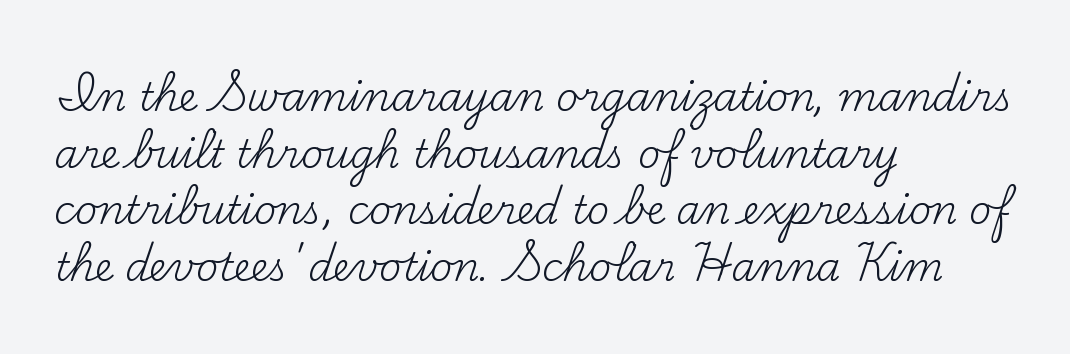
Visually the block forms a straight wall on the left and a jagged coastline on the right. The area under the type is left untouched. Vertical spacing — default. A typesetter would call this proportional, since set widths differ per character. A quiet, ordinary-to-light weight characterises the typeface.
